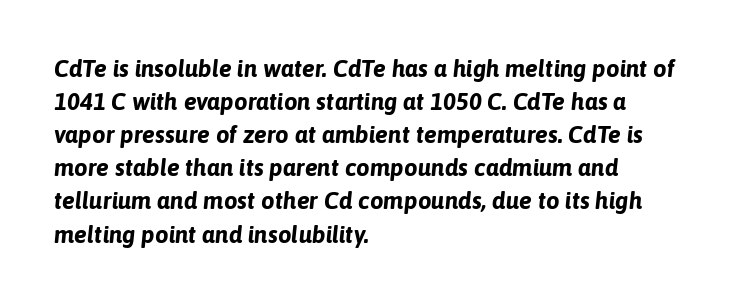
Q: Is the text bold? A: Yes.
Q: Is the text italic (slanted)? A: Yes, it leans right by about 6 degrees.
Q: Is the text underlined? A: No.
Q: How is the paragraph aligned? A: Left-aligned.
Q: Is the spacing between letters normal or unusually wide? A: Normal.
Q: Is the spacing between lines tight, normal or loose? A: Normal.
